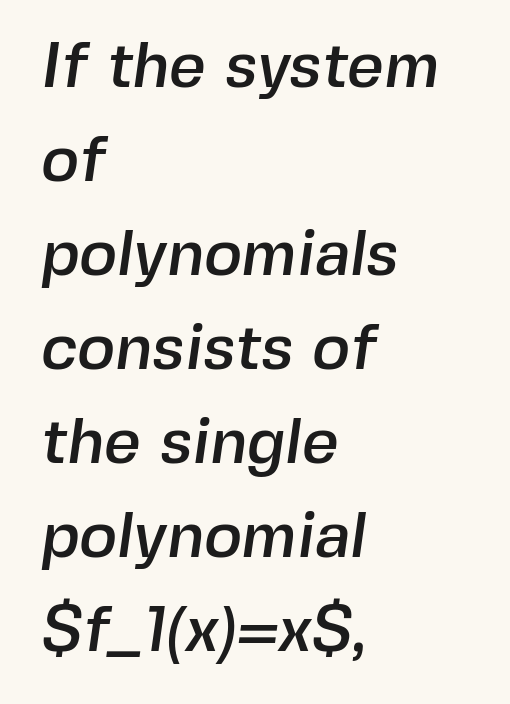
Spacing verdict: proportional, widths tailored to each character. In terms of letterform style, serifs are entirely absent. Glance below the letters and you will spot only blank space. The passage shown has conventional tracking throughout. Typeset ragged right — the left edge is the straight one.
